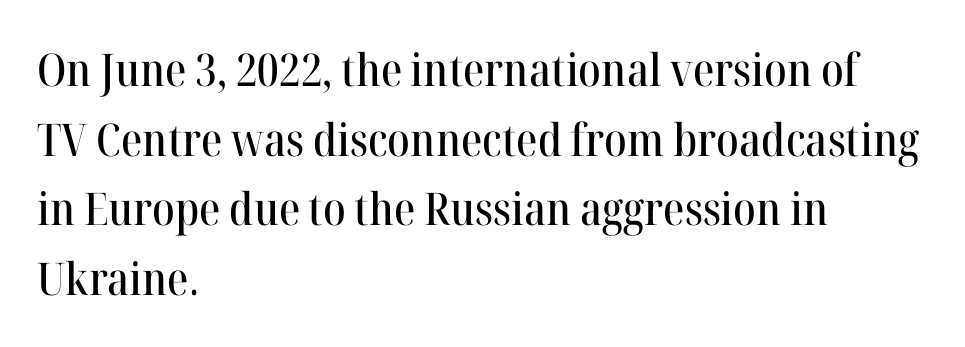
Tracking value appears to be zero — textbook default spacing. Every stem runs plumb, perpendicular to the baseline. Quick note: interline space is typical. Regarding serifs, this sample has them. The letters advance in unequal steps, a hallmark of proportional type. The paragraph shown leans on its left margin.
